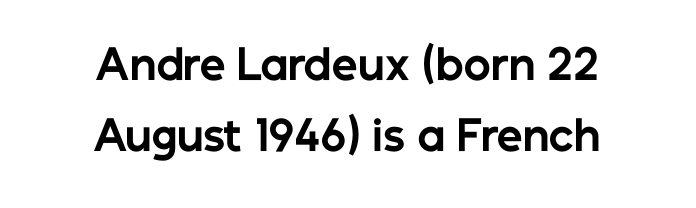
{"serif": "no", "italic": "no", "bold": "yes", "weight": "bold", "width": "normal", "stroke_contrast": "low", "x_height": "medium", "monospaced": "no", "underline": "no", "align": "center", "line_spacing_ratio": 1.74, "letter_spacing": "normal", "letter_spacing_em": 0.0, "glyph_px": 41}
